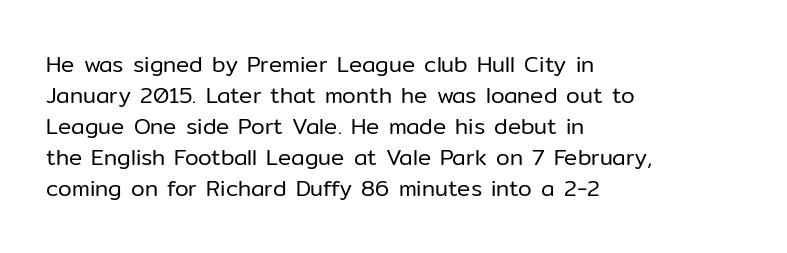
Q: Is the text bold? A: No.
Q: Is the text italic (slanted)? A: No, it is upright.
Q: Is the text underlined? A: No.
Q: How is the paragraph aligned? A: Left-aligned.
Q: Is the spacing between letters normal or unusually wide? A: Normal.
Q: Is the spacing between lines tight, normal or loose? A: Normal.
